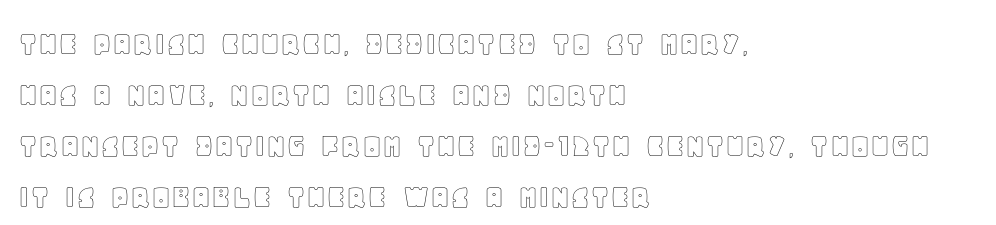
In CSS terms this would be text-align: left. Note the varied advance widths — an 'i' is clearly narrower than an 'm'. If you measured baseline to baseline, you'd find a middling distance. Posture: upright roman.
